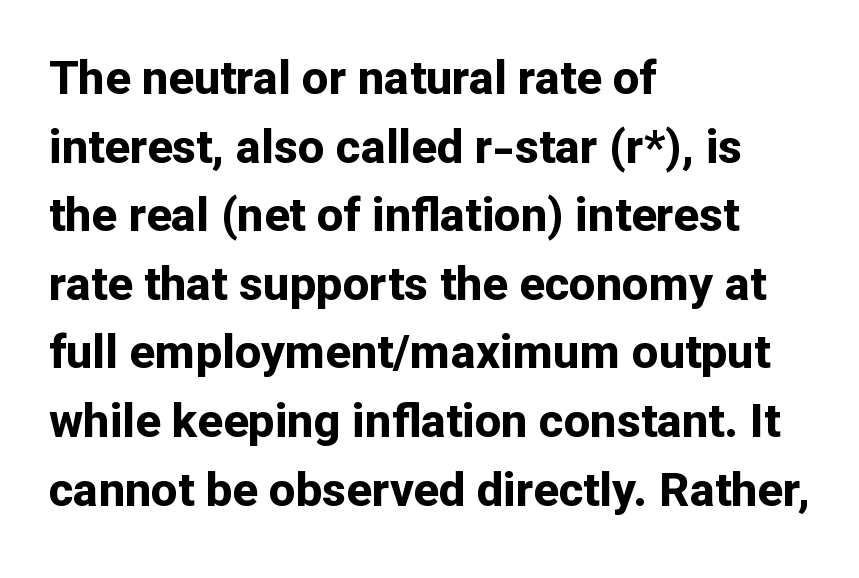
Q: Is the text bold? A: Yes.
Q: Is the text italic (slanted)? A: No, it is upright.
Q: Is the typeface a serif or a sans-serif typeface? A: Sans-serif.
Q: Is the text underlined? A: No.
Q: How is the paragraph aligned? A: Left-aligned.
Q: Is the spacing between letters normal or unusually wide? A: Normal.
Q: Is the spacing between lines tight, normal or loose? A: Normal.
Q: Width (condensed, normal, or wide)? A: Normal.
Q: Stroke contrast? A: Low.
Q: x-height? A: Medium.
Q: Monospaced? A: No.
